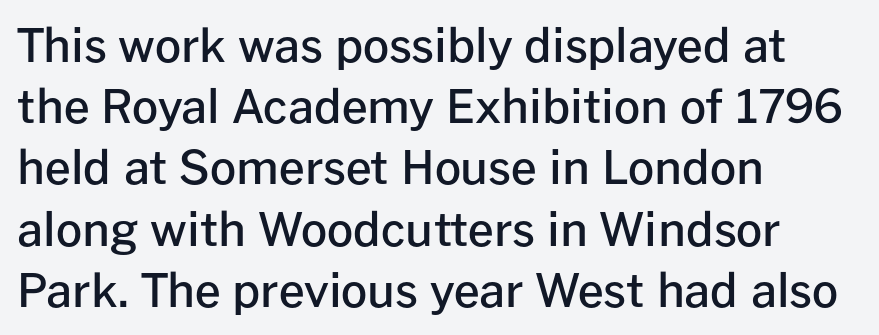
The image shows 46 px semibold sans-serif type, upright; set left-aligned, normal line spacing (1.33x), normal letter spacing, not underlined; low stroke contrast and a medium x-height.
